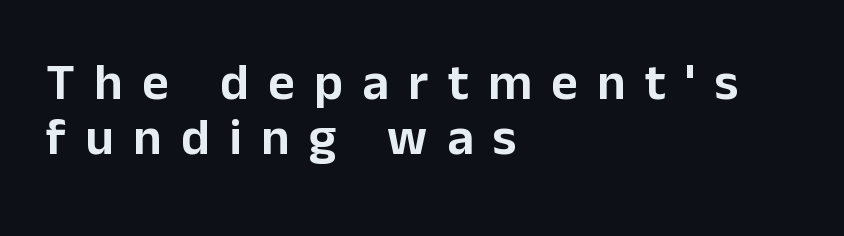
Do the characters align in a grid? No, the font is proportional. Underlining? Definitely not there. The text block is weighted toward the left margin, trailing off unevenly rightward. Look at the bottom of the vertical strokes: they stop flat, with no serifs. Glyph-to-glyph distance is far greater than everyday printed text.
